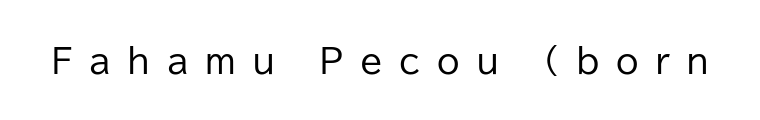
{"serif": "no", "italic": "no", "bold": "no", "weight": "regular", "width": "normal", "stroke_contrast": "low", "x_height": "medium", "monospaced": "no", "underline": "no", "letter_spacing": "wide", "letter_spacing_em": 0.5, "glyph_px": 33}
